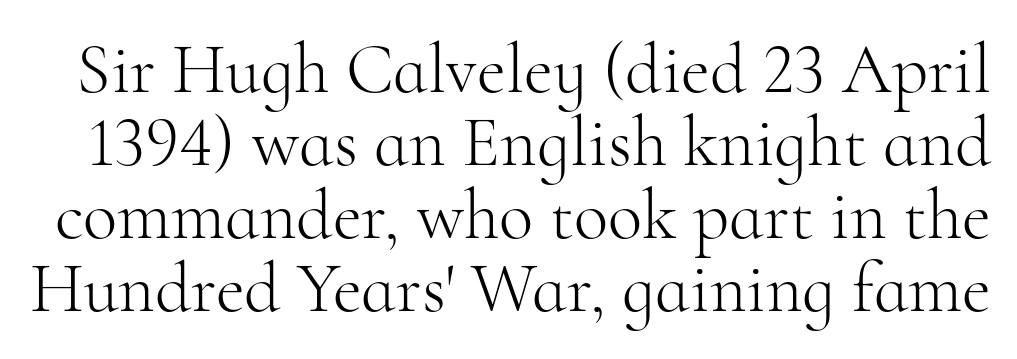
Q: Is the text bold? A: No.
Q: Is the text italic (slanted)? A: No, it is upright.
Q: Is the typeface a serif or a sans-serif typeface? A: Serif.
Q: Is the text underlined? A: No.
Q: Is the spacing between letters normal or unusually wide? A: Normal.
Q: Is the spacing between lines tight, normal or loose? A: Tight.
Q: Width (condensed, normal, or wide)? A: Normal.
Q: Stroke contrast? A: High.
Q: x-height? A: Small.
Q: Monospaced? A: No.
